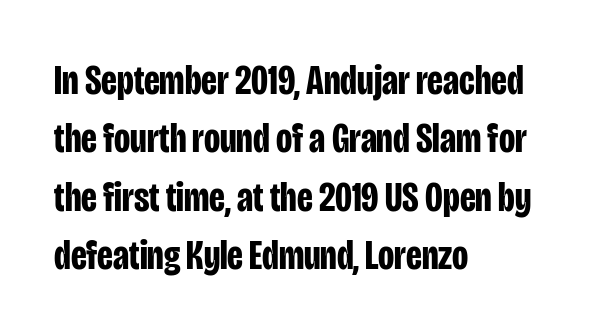
Q: Is the text bold? A: Yes.
Q: Is the text italic (slanted)? A: No, it is upright.
Q: Is the typeface a serif or a sans-serif typeface? A: Sans-serif.
Q: Is the text underlined? A: No.
Q: How is the paragraph aligned? A: Left-aligned.
Q: Is the spacing between letters normal or unusually wide? A: Normal.
Q: Is the spacing between lines tight, normal or loose? A: Normal.
Q: Width (condensed, normal, or wide)? A: Condensed.
Q: Stroke contrast? A: Low.
Q: x-height? A: Large.
Q: Monospaced? A: No.
